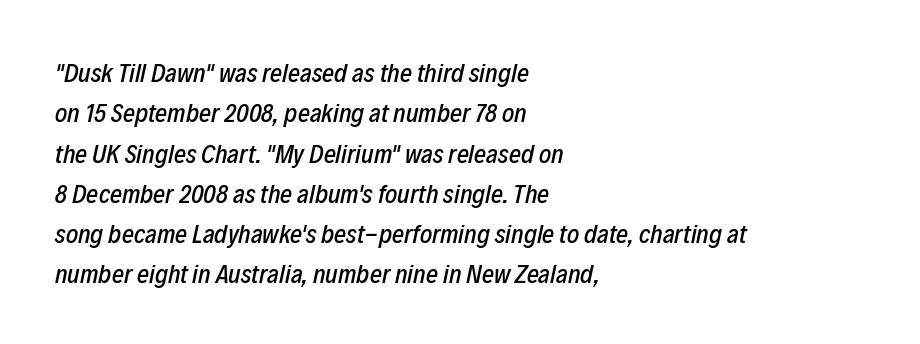
The image shows 26 px text type, italic (leaning right); set left-aligned, normal line spacing (1.55x), normal letter spacing, not underlined.
